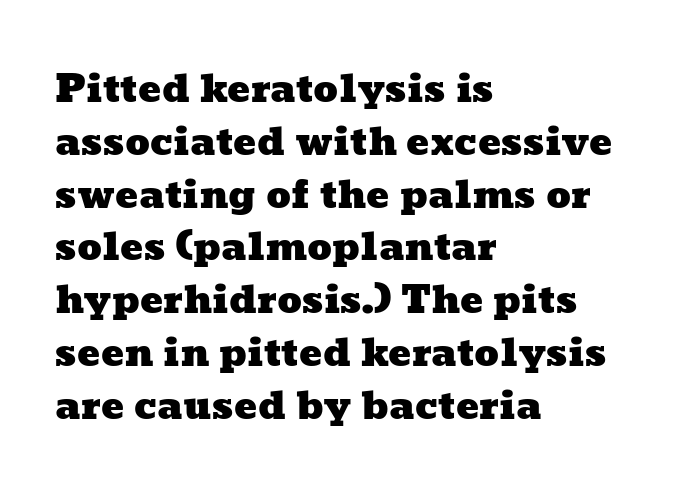
One-word summary of the alignment: left. Looks like regular typesetting: each glyph gets only the width it needs. Clear beneath every line of the passage. Compared with typical body copy, the letter spacing here is the same.
